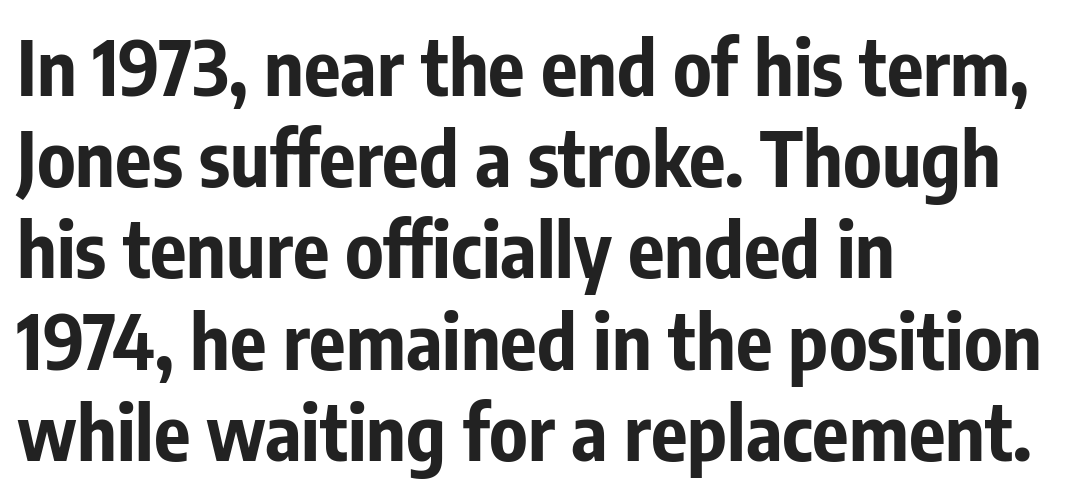
{"serif": "no", "italic": "no", "bold": "yes", "weight": "bold", "width": "condensed", "stroke_contrast": "low", "x_height": "medium", "monospaced": "no", "underline": "no", "align": "left", "line_spacing_ratio": 1.2, "letter_spacing": "normal", "letter_spacing_em": 0.0, "glyph_px": 76}
